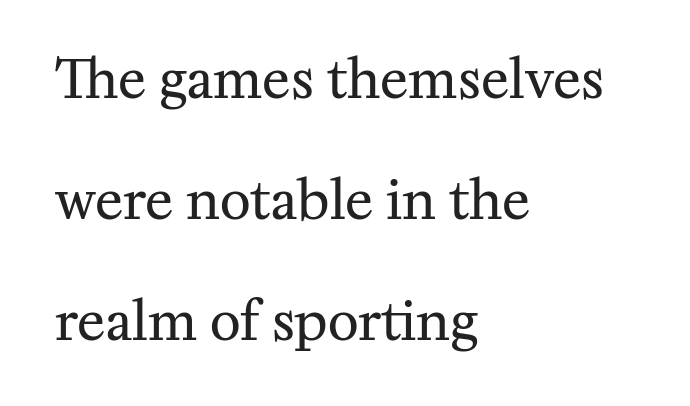
The image shows 53 px regular-weight serif type, upright; set left-aligned, loose line spacing (2.28x), normal letter spacing, not underlined; medium stroke contrast and a medium x-height.
